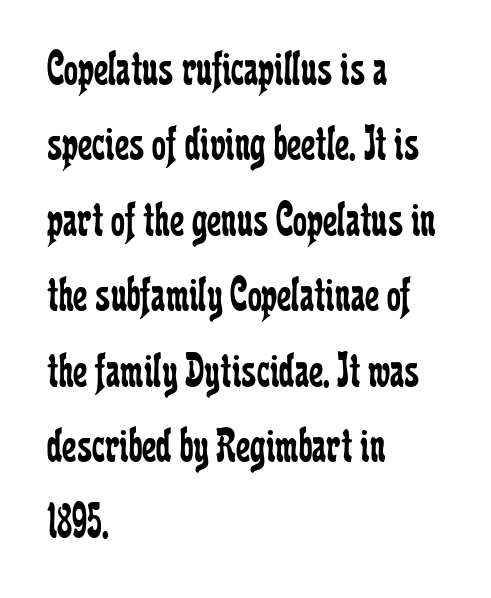
The image shows 50 px regular-weight, condensed serif type, upright; set left-aligned, normal line spacing (1.51x), normal letter spacing, not underlined; low stroke contrast and a medium x-height.
